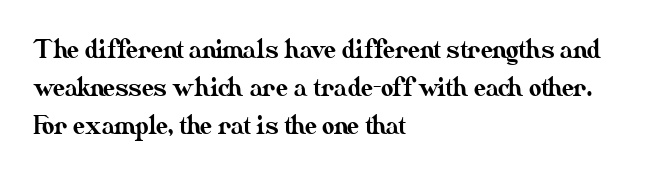
Q: Is the text italic (slanted)? A: No, it is upright.
Q: Is the text underlined? A: No.
Q: How is the paragraph aligned? A: Left-aligned.
Q: Is the spacing between letters normal or unusually wide? A: Normal.
Q: Is the spacing between lines tight, normal or loose? A: Normal.
